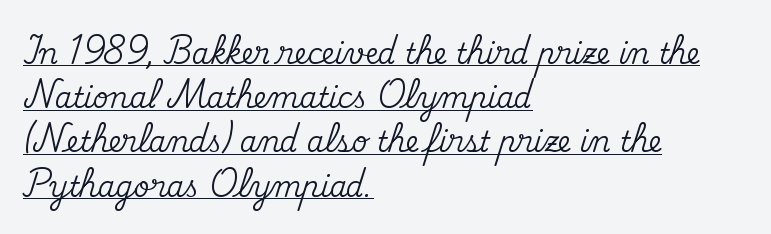
The image shows 28 px serif type; set left-aligned, normal line spacing (1.58x), normal letter spacing, underlined; medium stroke contrast and a small x-height.
